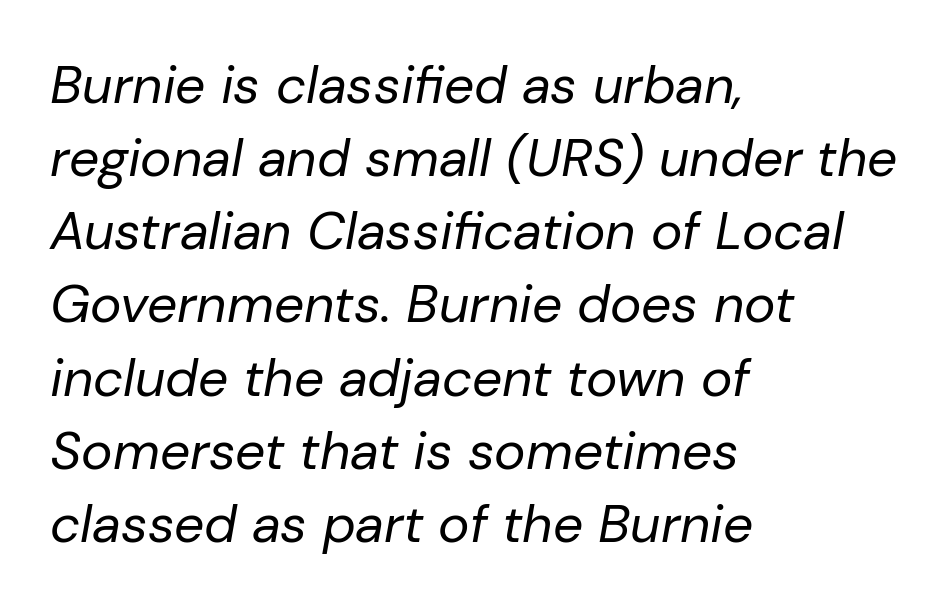
{"italic": "yes", "lean": "right", "slant_degrees": 10, "bold": "no", "weight": "regular", "width": "normal", "stroke_contrast": "low", "x_height": "medium", "monospaced": "no", "underline": "no", "align": "left", "line_spacing": "normal", "line_spacing_ratio": 1.38, "letter_spacing": "normal", "letter_spacing_em": 0.0, "glyph_px": 53}
